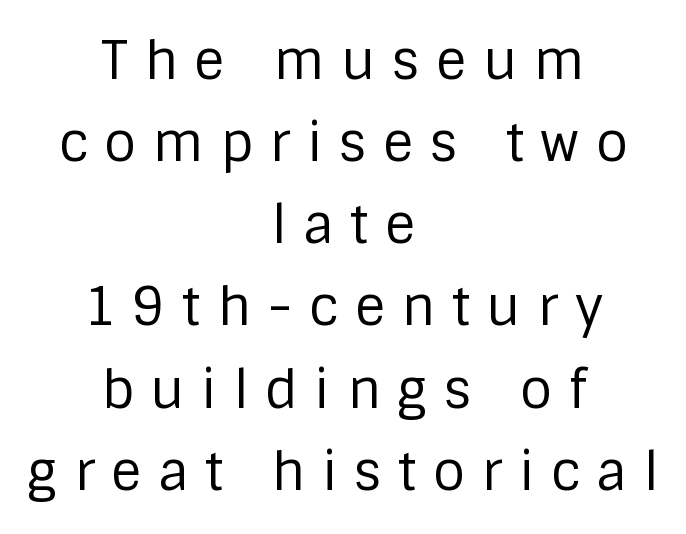
Q: Is the text bold? A: No.
Q: Is the text italic (slanted)? A: No, it is upright.
Q: Is the typeface a serif or a sans-serif typeface? A: Sans-serif.
Q: Is the text underlined? A: No.
Q: How is the paragraph aligned? A: Centered.
Q: Is the spacing between letters normal or unusually wide? A: Unusually wide.
Q: Is the spacing between lines tight, normal or loose? A: Normal.
Q: Width (condensed, normal, or wide)? A: Normal.
Q: Stroke contrast? A: Low.
Q: x-height? A: Large.
Q: Monospaced? A: No.
